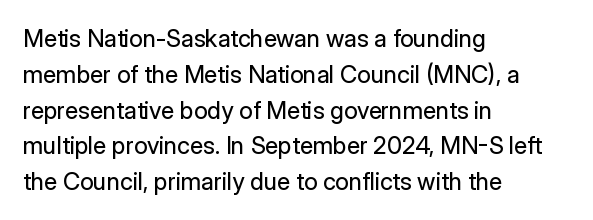
The image shows 24 px text type, upright; set left-aligned, normal line spacing (1.49x), normal letter spacing, not underlined.
